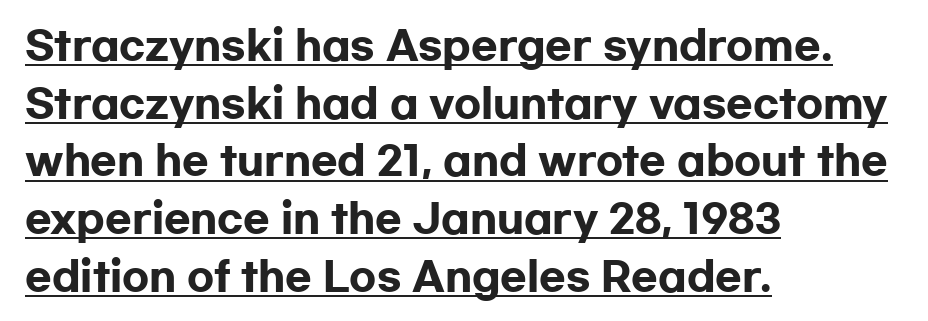
{"serif": "no", "italic": "no", "bold": "yes", "weight": "heavy", "width": "wide", "stroke_contrast": "low", "x_height": "medium", "monospaced": "no", "underline": "yes", "align": "left", "line_spacing": "normal", "line_spacing_ratio": 1.48, "letter_spacing": "normal", "letter_spacing_em": 0.0, "glyph_px": 39}
